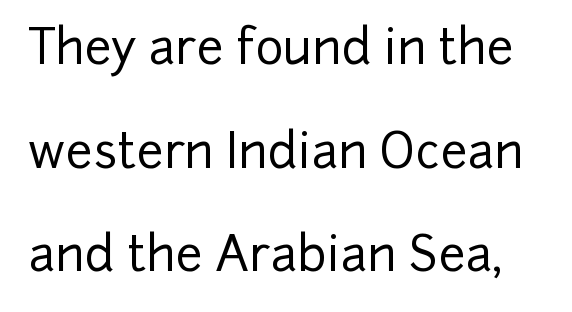
{"serif": "no", "italic": "no", "width": "normal", "stroke_contrast": "low", "x_height": "medium", "monospaced": "no", "underline": "no", "line_spacing": "loose", "line_spacing_ratio": 2.16, "letter_spacing": "normal", "letter_spacing_em": 0.0, "glyph_px": 48}
